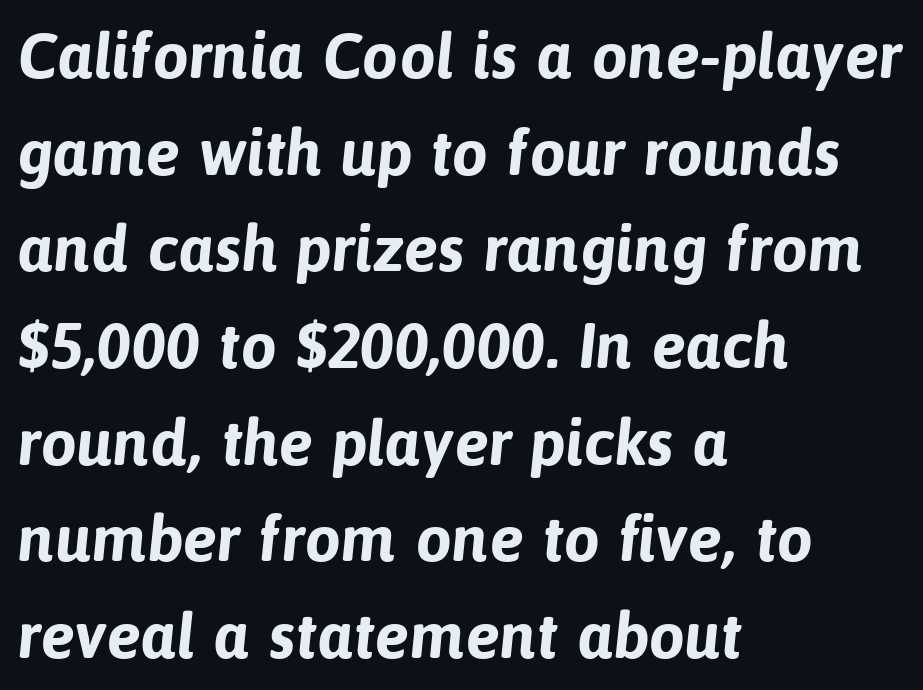
Q: Is the text bold? A: Yes.
Q: Is the typeface a serif or a sans-serif typeface? A: Sans-serif.
Q: Is the text underlined? A: No.
Q: How is the paragraph aligned? A: Left-aligned.
Q: Is the spacing between letters normal or unusually wide? A: Normal.
Q: Is the spacing between lines tight, normal or loose? A: Normal.
Q: Width (condensed, normal, or wide)? A: Normal.
Q: Stroke contrast? A: Low.
Q: x-height? A: Medium.
Q: Monospaced? A: No.
